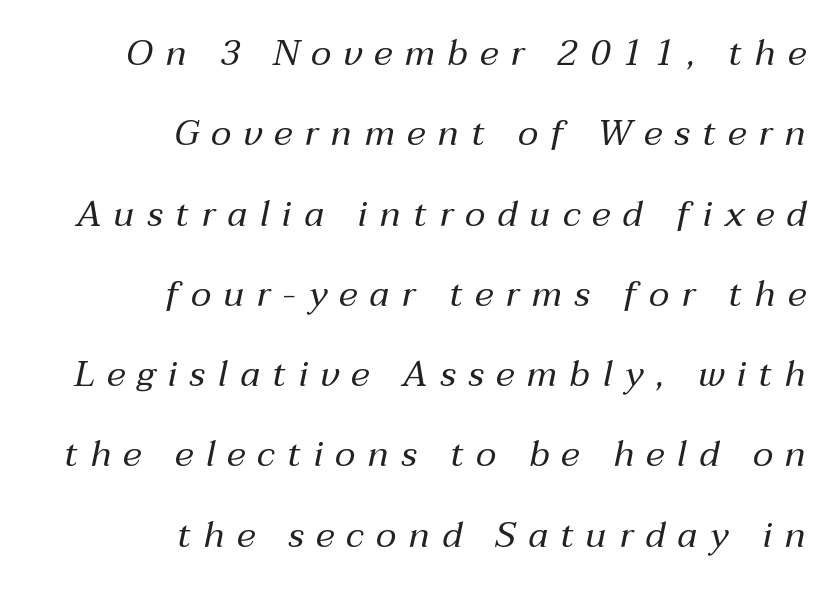
The typesetter chose a ragged-left arrangement here. Stroke mass is kept to a normal reading level or below. Is this a fixed-width face? No — the glyphs have proportional, varying widths. The glyphs look as if they've been sheared to an angle.
